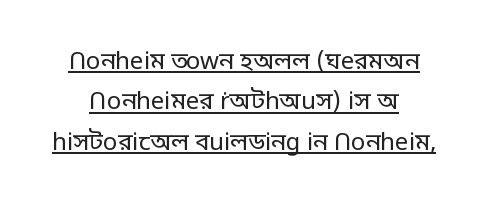
The image shows 24 px text type, upright; set normal line spacing (1.68x), normal letter spacing, underlined.
